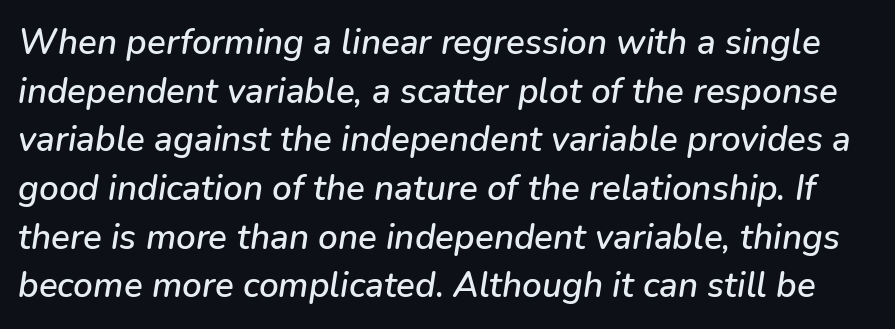
Q: Is the text italic (slanted)? A: Yes, it leans right by about 9 degrees.
Q: Is the text underlined? A: No.
Q: Is the spacing between letters normal or unusually wide? A: Normal.
Q: Is the spacing between lines tight, normal or loose? A: Normal.
Q: Width (condensed, normal, or wide)? A: Normal.
Q: Stroke contrast? A: Low.
Q: x-height? A: Medium.
Q: Monospaced? A: No.
